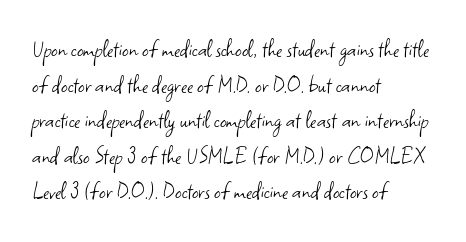
The line texture is even and compact thanks to regular tracking. Honestly, the row spacing looks completely unremarkable. Every row of glyphs begins at an identical x-position on the left. Stroke thickness stays within the range of a standard reading face or lighter. Unmarked baselines from the first word to the last.
